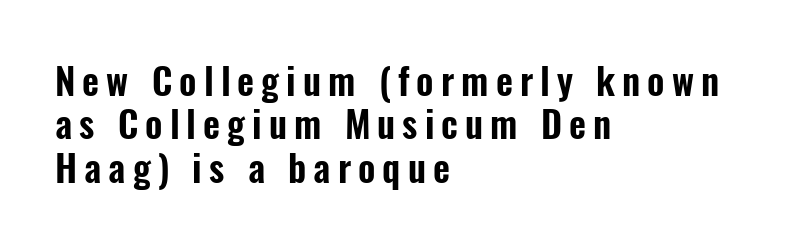
Clear beneath every line of the passage. Is this a fixed-width face? No — the glyphs have proportional, varying widths. Layout note: lines flush left. Serif or sans? Sans — the stroke terminals are bare. Rendered with straight, roman letterforms.
